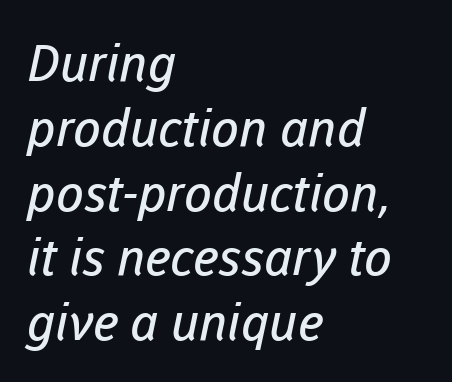
The image shows 51 px regular-weight sans-serif type; set left-aligned, normal line spacing (1.27x), normal letter spacing, not underlined; low stroke contrast and a medium x-height.
